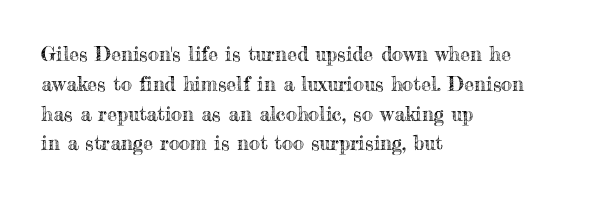
The image shows 20 px text type, upright; set left-aligned, normal line spacing (1.49x), normal letter spacing, not underlined.
